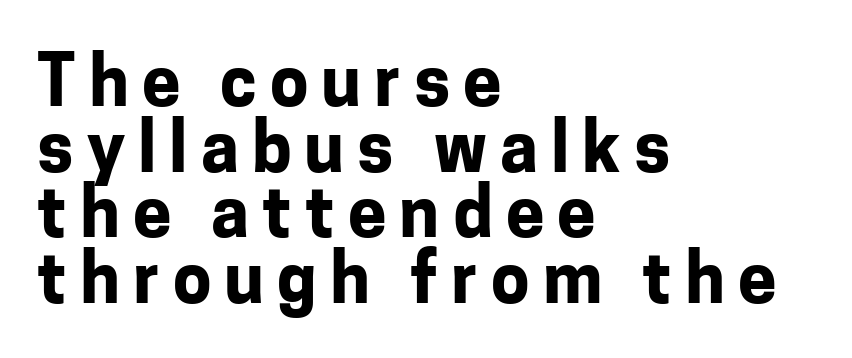
Horizontally, the lines are justified to the leading edge only. A sans-serif font was chosen for this passage. It's the straight-up-and-down kind of type. This is heavy type, rendered in bold. Notice how descenders almost collide with the ascenders below — that's tight leading. These lines are rendered in a variable-pitch font.
